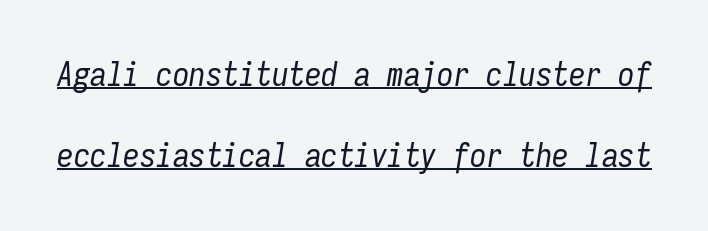
Q: Is the text bold? A: No.
Q: Is the text italic (slanted)? A: Yes, it leans right by about 9 degrees.
Q: Is the text underlined? A: Yes.
Q: Is the spacing between letters normal or unusually wide? A: Normal.
Q: Is the spacing between lines tight, normal or loose? A: Loose.
Q: Width (condensed, normal, or wide)? A: Condensed.
Q: Stroke contrast? A: Low.
Q: x-height? A: Medium.
Q: Monospaced? A: Yes.
